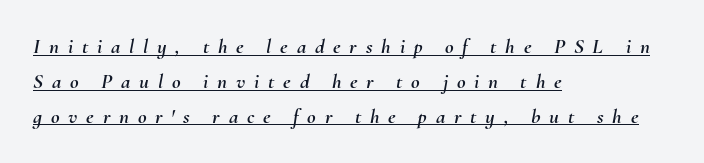
Characters follow at a spacing far wider than the type designer built in. Check the space under the baseline: a stroke is drawn there. The whole block is typeset with a tilt. Summary of vertical rhythm: regular, with standard interline spacing. These lines stack with their left ends in a neat column.
